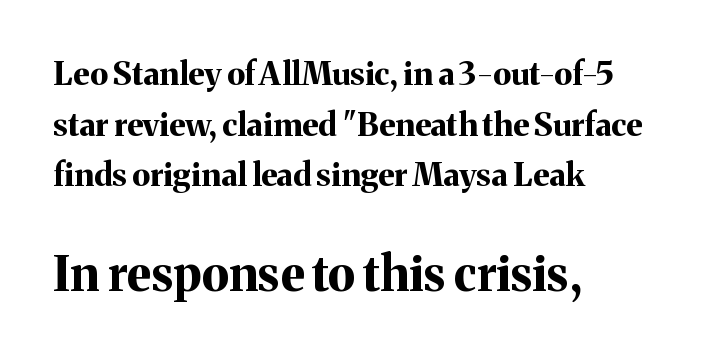
The image shows 48 px bold serif type, upright; set left-aligned, normal line spacing (1.58x), normal letter spacing, not underlined; the second (bottom) block is 1.5x larger; medium stroke contrast and a medium x-height.
